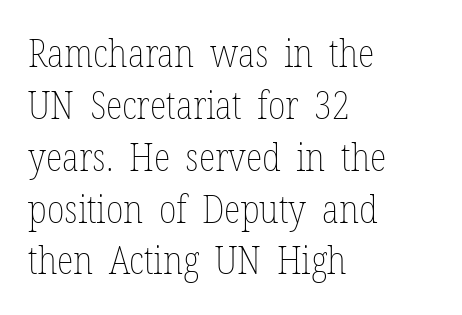
{"italic": "no", "bold": "no", "weight": "thin", "width": "condensed", "stroke_contrast": "low", "x_height": "medium", "monospaced": "no", "underline": "no", "align": "left", "line_spacing": "normal", "line_spacing_ratio": 1.33, "letter_spacing": "normal", "letter_spacing_em": 0.0, "glyph_px": 39}
